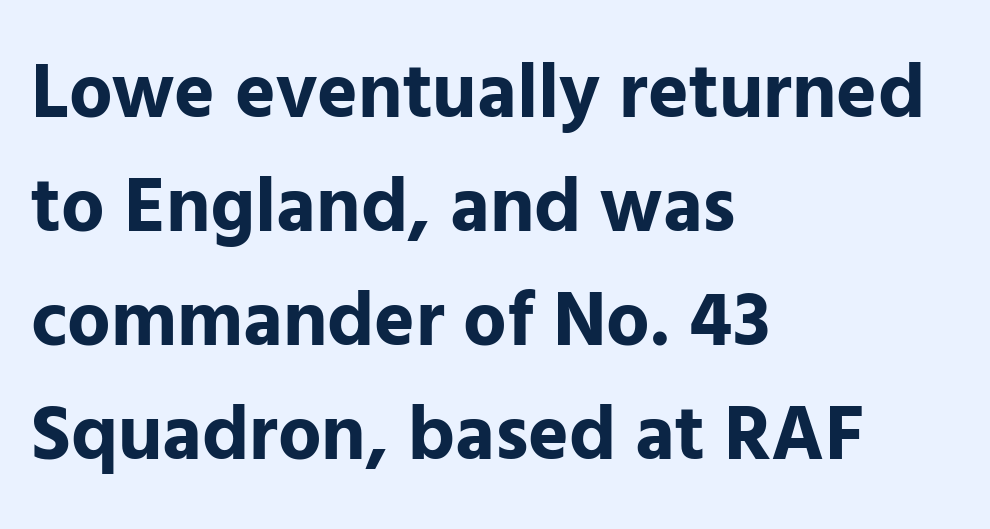
The glyphs are unaccompanied by any horizontal stroke below them. Regarding leading, the lines here are spaced in the standard way. Visually the block forms a straight wall on the left and a jagged coastline on the right. This is the regular roman posture of the typeface. Do the characters align in a grid? No, the font is proportional. Serif or sans? Sans — the stroke terminals are bare.
